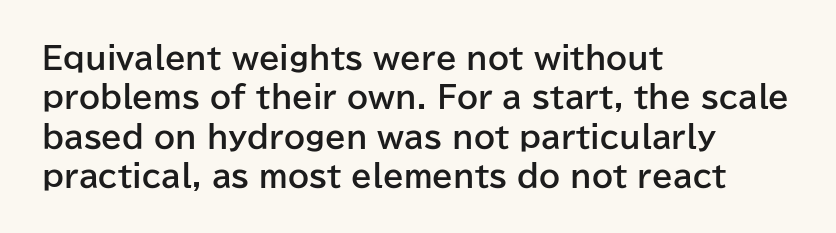
You can tell it's not italic because the verticals are truly vertical. Is this a fixed-width face? No — the glyphs have proportional, varying widths. The space between consecutive lines is moderate. Decoration check: the copy has no underline.
